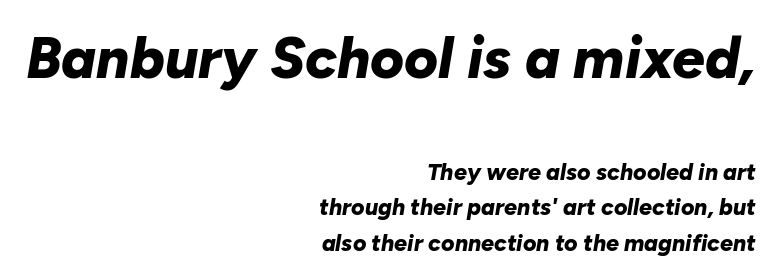
The image shows 58 px bold type, italic (leaning right); set right-aligned, normal line spacing (1.54x), normal letter spacing, not underlined; the first (top) block is 2.52x larger; low stroke contrast and a medium x-height.
